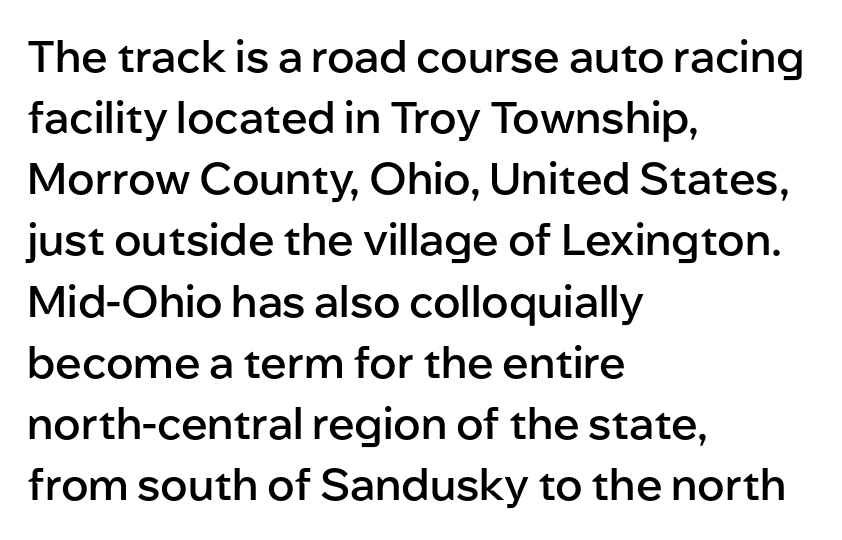
{"serif": "no", "italic": "no", "bold": "semi", "weight": "semibold", "width": "normal", "stroke_contrast": "low", "x_height": "medium", "monospaced": "no", "underline": "no", "align": "left", "line_spacing": "normal", "line_spacing_ratio": 1.39, "letter_spacing": "normal", "letter_spacing_em": 0.0, "glyph_px": 44}
